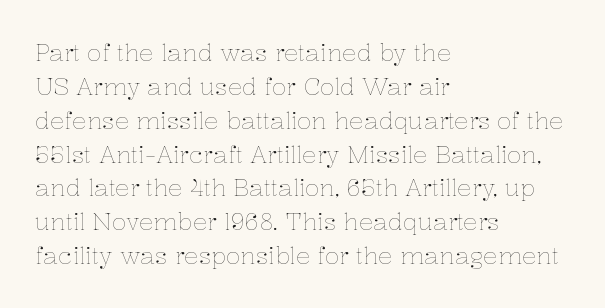
Decoration check: the copy has no underline. Teacher's note: observe the even left margin — that is flush-left alignment. Interline gaps are of average width in this sample. No chunkiness to these letters — they're not bold. These lines were composed using upright roman letters.
